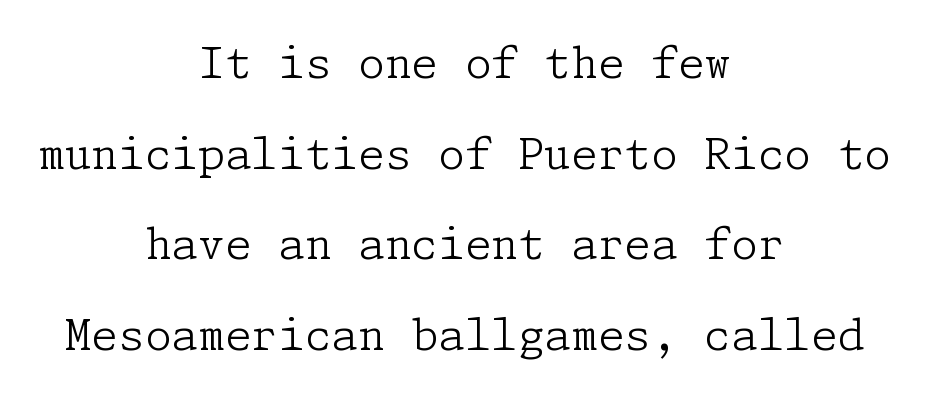
The image shows 43 px light serif type, upright; set centered, loose line spacing (2.11x), normal letter spacing, not underlined; low stroke contrast and a medium x-height.
